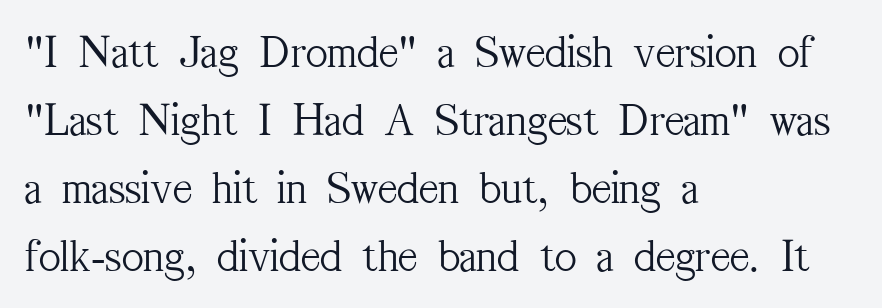
The image shows 47 px light, condensed serif type, upright; set left-aligned, normal line spacing (1.45x), normal letter spacing, not underlined; medium stroke contrast and a medium x-height.
